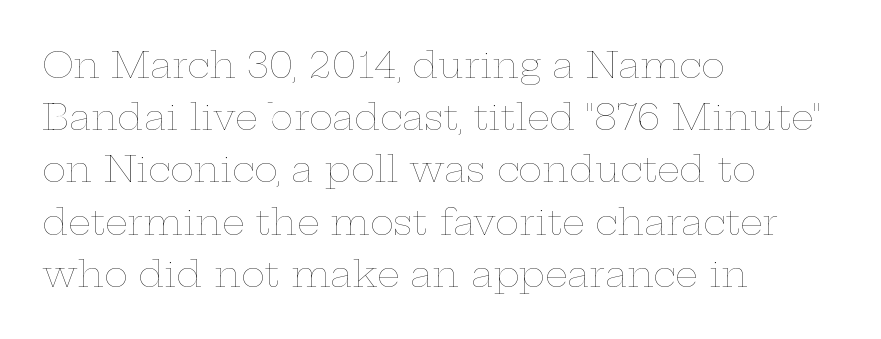
Each letter keeps its own natural width here, so spacing adapts to shape. Honestly, the letter spacing is just normal — you wouldn't notice it. No extra ink here — the face is not bold. One-word summary of the alignment: left. Evenly set lines give the paragraph a standard silhouette.
